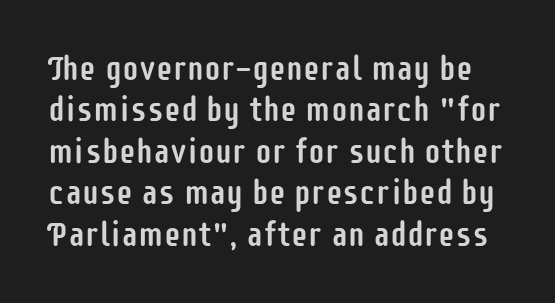
{"serif": "no", "italic": "no", "width": "condensed", "stroke_contrast": "low", "x_height": "large", "monospaced": "no", "underline": "no", "line_spacing_ratio": 1.22, "letter_spacing": "normal", "letter_spacing_em": 0.0, "glyph_px": 34}
